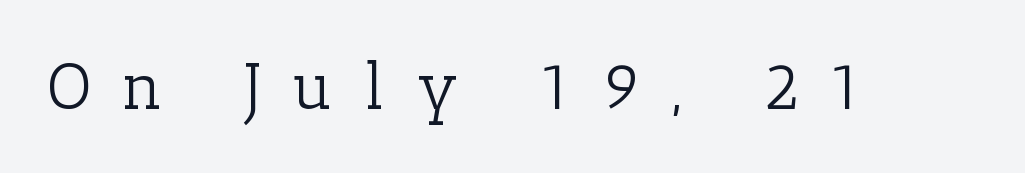
Q: Is the text bold? A: No.
Q: Is the text italic (slanted)? A: No, it is upright.
Q: Is the typeface a serif or a sans-serif typeface? A: Serif.
Q: Is the text underlined? A: No.
Q: Is the spacing between letters normal or unusually wide? A: Unusually wide.
Q: Width (condensed, normal, or wide)? A: Normal.
Q: Stroke contrast? A: Low.
Q: x-height? A: Medium.
Q: Monospaced? A: No.
